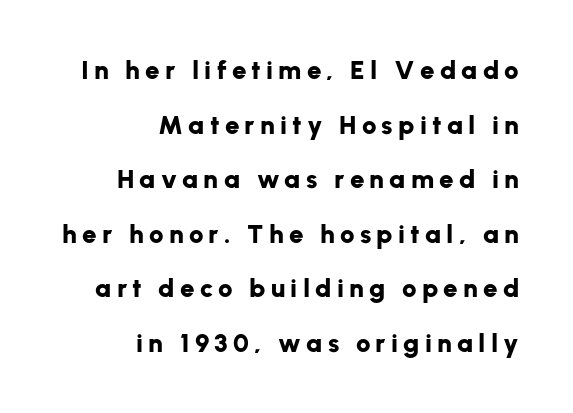
The image shows 26 px bold type, upright; set right-aligned, loose line spacing (2.1x), unusually wide letter spacing (+0.2 em), not underlined.
